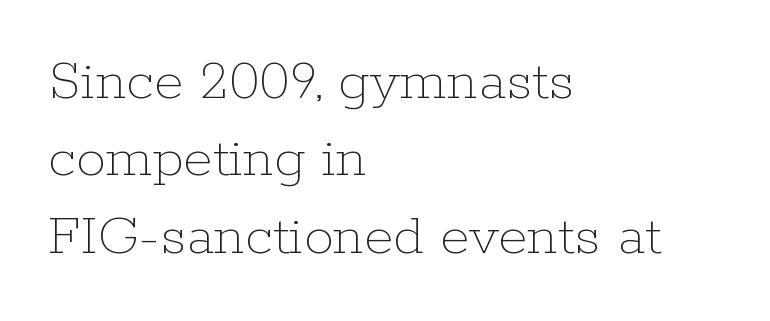
Q: Is the text bold? A: No.
Q: Is the text italic (slanted)? A: No, it is upright.
Q: Is the text underlined? A: No.
Q: How is the paragraph aligned? A: Left-aligned.
Q: Is the spacing between letters normal or unusually wide? A: Normal.
Q: Is the spacing between lines tight, normal or loose? A: Normal.
Q: Width (condensed, normal, or wide)? A: Normal.
Q: Stroke contrast? A: Low.
Q: x-height? A: Medium.
Q: Monospaced? A: No.
